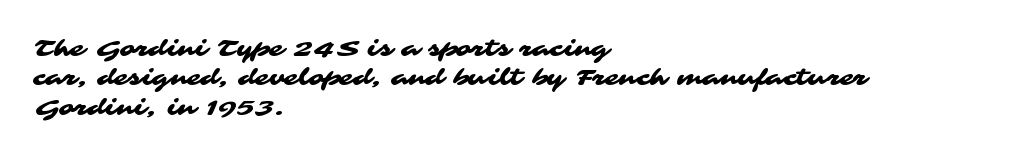
The baseline area is clear. In CSS terms this would be text-align: left. In terms of letterspacing, this is plain default setting. Interline gaps are of average width in this sample.
